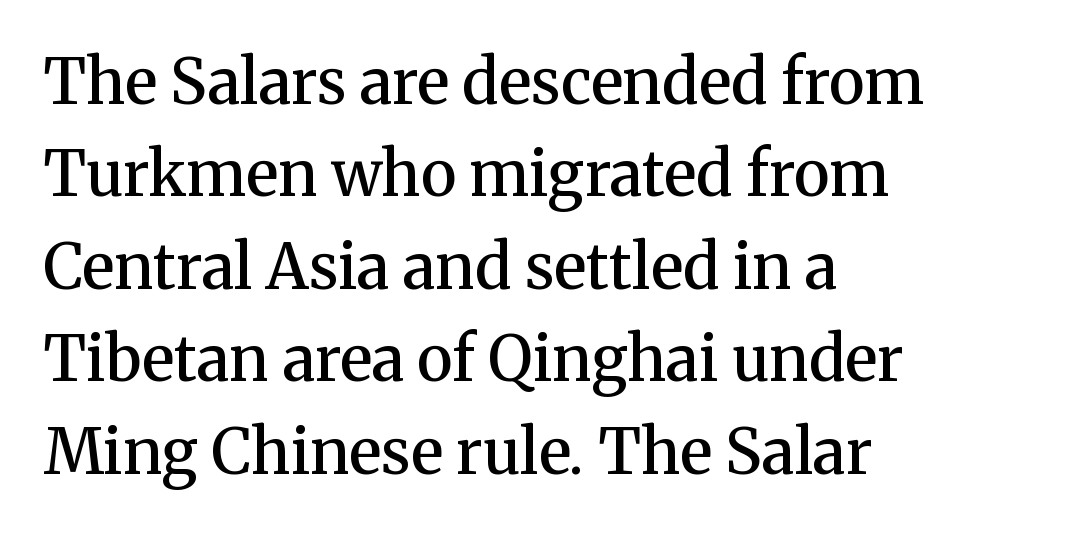
Q: Is the text bold? A: Semi-bold.
Q: Is the text italic (slanted)? A: No, it is upright.
Q: Is the typeface a serif or a sans-serif typeface? A: Serif.
Q: Is the text underlined? A: No.
Q: How is the paragraph aligned? A: Left-aligned.
Q: Is the spacing between letters normal or unusually wide? A: Normal.
Q: Is the spacing between lines tight, normal or loose? A: Normal.
Q: Width (condensed, normal, or wide)? A: Normal.
Q: Stroke contrast? A: Medium.
Q: x-height? A: Medium.
Q: Monospaced? A: No.
